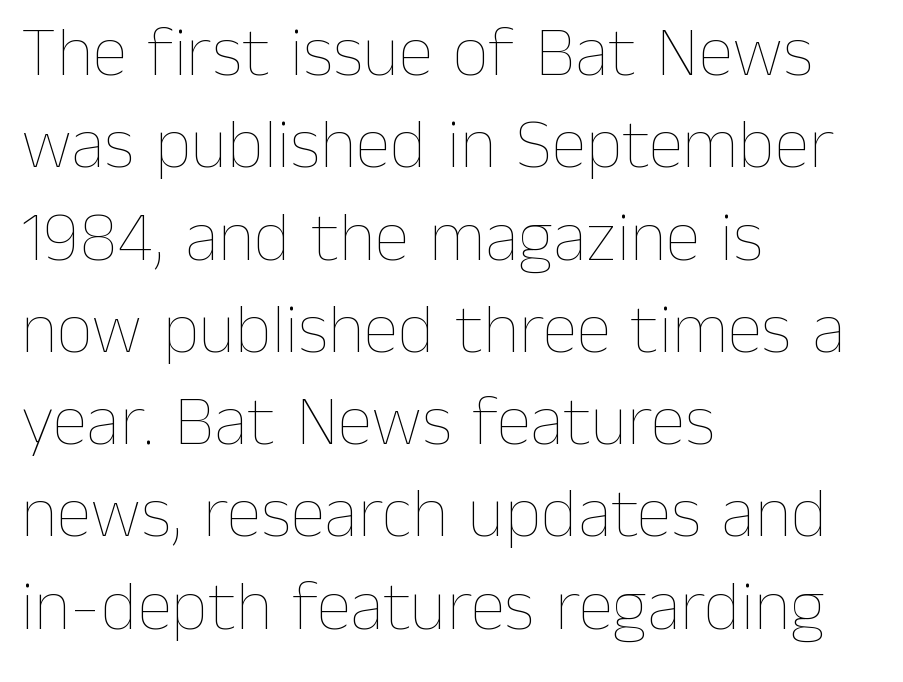
Q: Is the text bold? A: No.
Q: Is the text italic (slanted)? A: No, it is upright.
Q: Is the text underlined? A: No.
Q: How is the paragraph aligned? A: Left-aligned.
Q: Is the spacing between letters normal or unusually wide? A: Normal.
Q: Is the spacing between lines tight, normal or loose? A: Normal.
Q: Width (condensed, normal, or wide)? A: Normal.
Q: Stroke contrast? A: Low.
Q: x-height? A: Medium.
Q: Monospaced? A: No.
